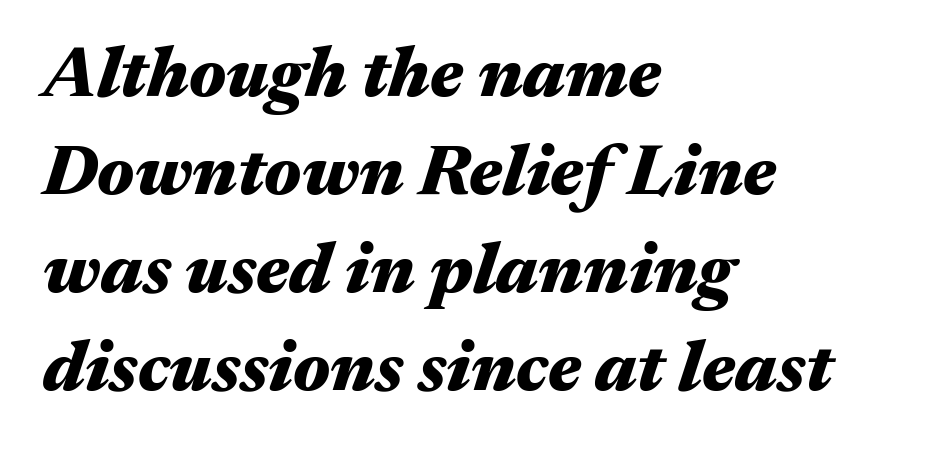
Clear beneath every line of the passage. Reading down the column, the eye jumps a familiar distance to each next line. The ragged edge is on the right, which tells us the setting is flush left. Note the varied advance widths — an 'i' is clearly narrower than an 'm'. Emphasis by weight is at full strength: bold. An italicized treatment has been applied to the whole sample.
